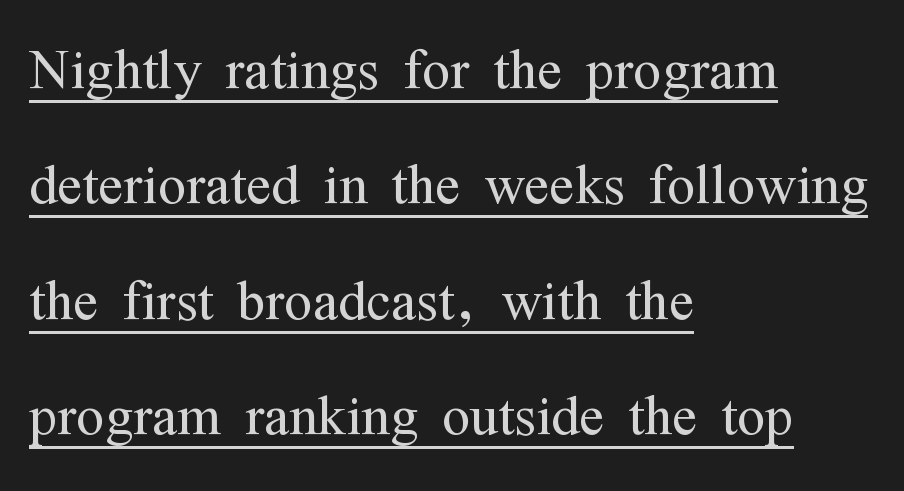
Q: Is the text bold? A: No.
Q: Is the text italic (slanted)? A: No, it is upright.
Q: Is the typeface a serif or a sans-serif typeface? A: Serif.
Q: Is the text underlined? A: Yes.
Q: How is the paragraph aligned? A: Left-aligned.
Q: Is the spacing between letters normal or unusually wide? A: Normal.
Q: Is the spacing between lines tight, normal or loose? A: Normal.
Q: Width (condensed, normal, or wide)? A: Condensed.
Q: Stroke contrast? A: Medium.
Q: x-height? A: Medium.
Q: Monospaced? A: No.
